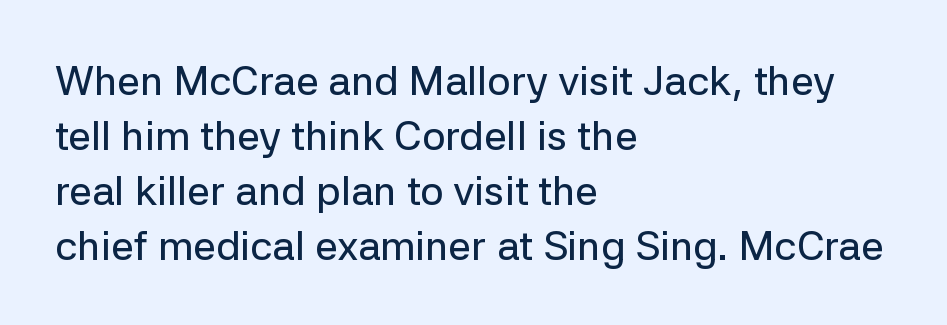
The image shows 41 px sans-serif type, upright; set left-aligned, normal line spacing (1.34x), normal letter spacing, not underlined; low stroke contrast and a medium x-height.
